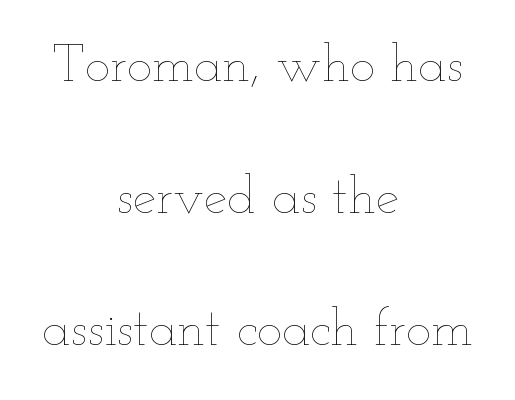
The image shows 53 px thin, wide type, upright; set centered, loose line spacing (2.49x), normal letter spacing, not underlined; low stroke contrast and a small x-height.
